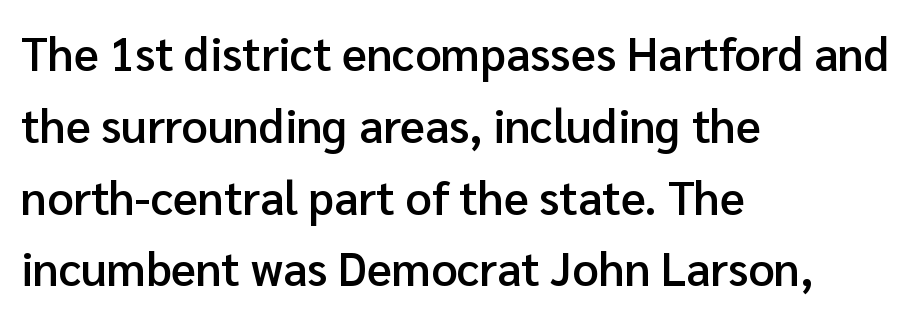
Horizontal bands of white between lines are of average thickness. No word sits above an underline. Leftover space on each line is placed entirely after the last word. The letters carry no serifs — their stems end cleanly without finishing strokes. The typesetting leans somewhat heavy: a semibold. Here the glyphs are tracked normally, forming tight word shapes.
